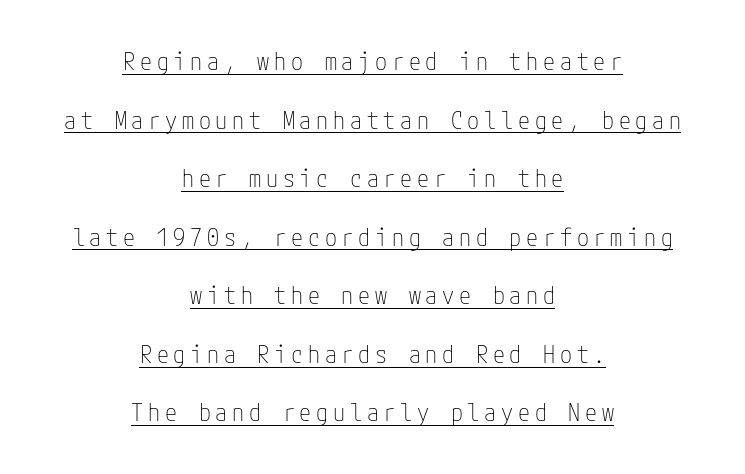
The image shows 24 px text type, upright; set centered, loose line spacing (2.44x), unusually wide letter spacing (+0.2 em), underlined.
